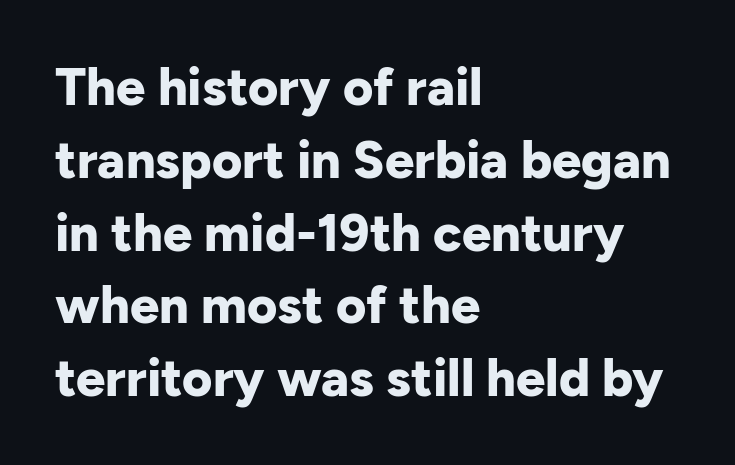
{"serif": "no", "italic": "no", "bold": "yes", "weight": "bold", "width": "normal", "stroke_contrast": "low", "x_height": "medium", "monospaced": "no", "underline": "no", "align": "left", "line_spacing": "normal", "line_spacing_ratio": 1.4, "letter_spacing": "normal", "letter_spacing_em": 0.0, "glyph_px": 52}
